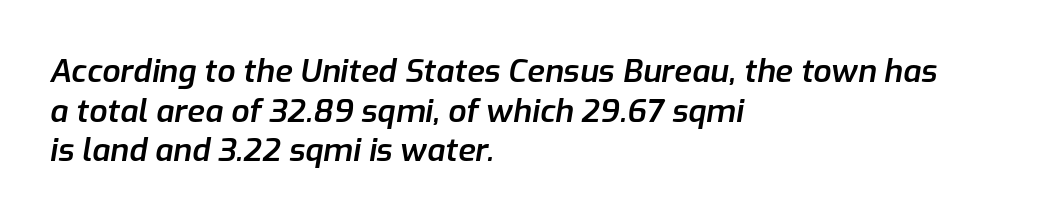
Does the weight exceed regular? Yes, but only to semibold. Notice how the passage keeps a crisp vertical edge on the left only. The type is set solid horizontally, with unmodified tracking. Rendered with sloped, italic letterforms. Looks like regular typesetting: each glyph gets only the width it needs.
